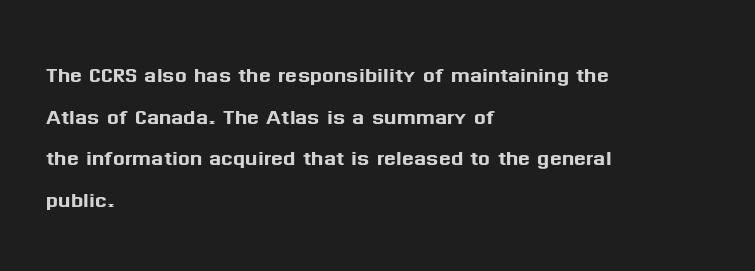
Does the copy run flush right? No — it runs flush left. Between one letter and the next there's only the usual sliver of space. Plain, unruled lines of type. The lines sit at an ordinary, default distance from one another. These lines are rendered in a variable-pitch font. Style check: upright.
